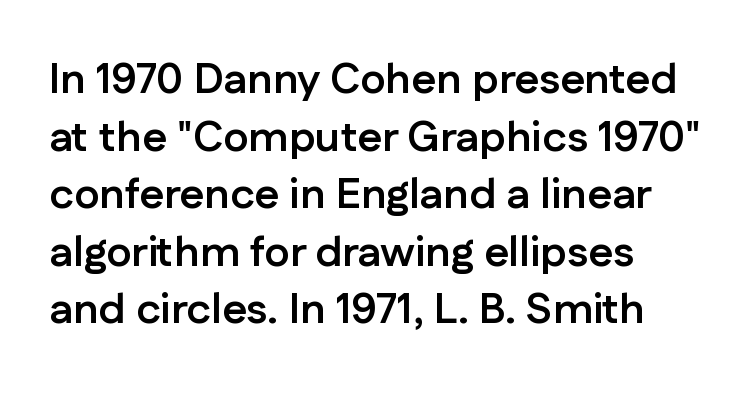
{"serif": "no", "italic": "no", "bold": "yes", "weight": "semibold", "width": "normal", "stroke_contrast": "low", "x_height": "medium", "monospaced": "no", "underline": "no", "align": "left", "line_spacing": "normal", "line_spacing_ratio": 1.34, "letter_spacing": "normal", "letter_spacing_em": 0.0, "glyph_px": 43}
